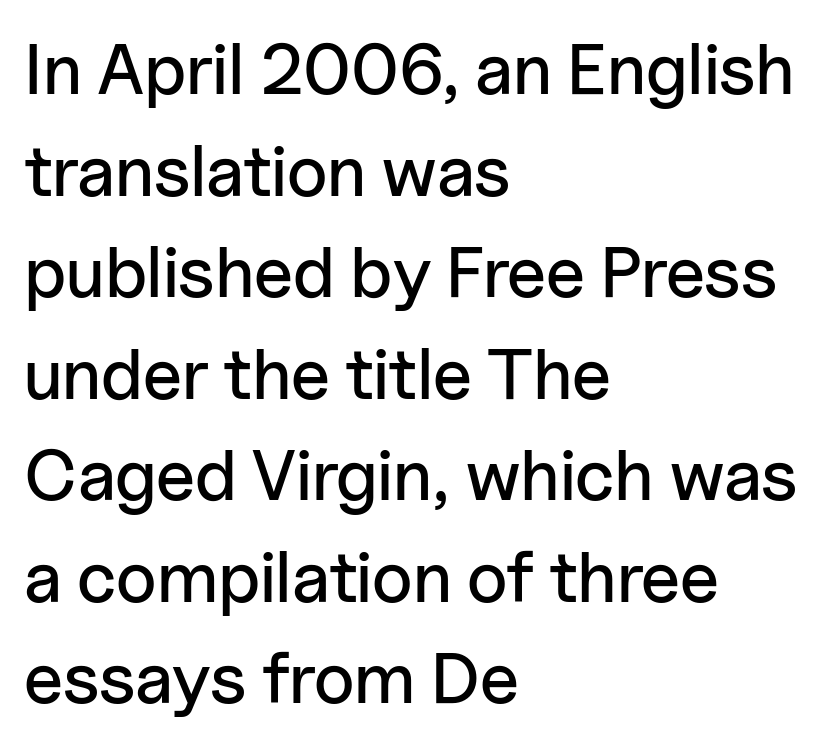
{"serif": "no", "italic": "no", "width": "normal", "stroke_contrast": "low", "x_height": "medium", "monospaced": "no", "underline": "no", "align": "left", "line_spacing": "normal", "line_spacing_ratio": 1.41, "letter_spacing": "normal", "letter_spacing_em": 0.0, "glyph_px": 72}
